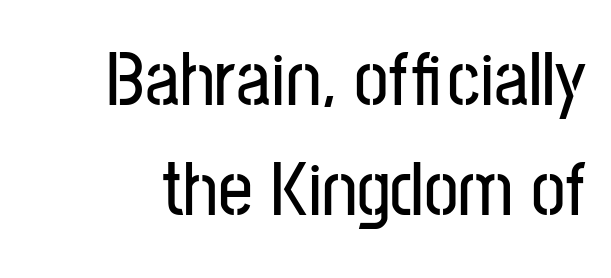
{"serif": "no", "italic": "no", "width": "condensed", "stroke_contrast": "low", "x_height": "medium", "monospaced": "no", "underline": "no", "line_spacing": "normal", "line_spacing_ratio": 1.43, "letter_spacing": "normal", "letter_spacing_em": 0.0, "glyph_px": 77}
